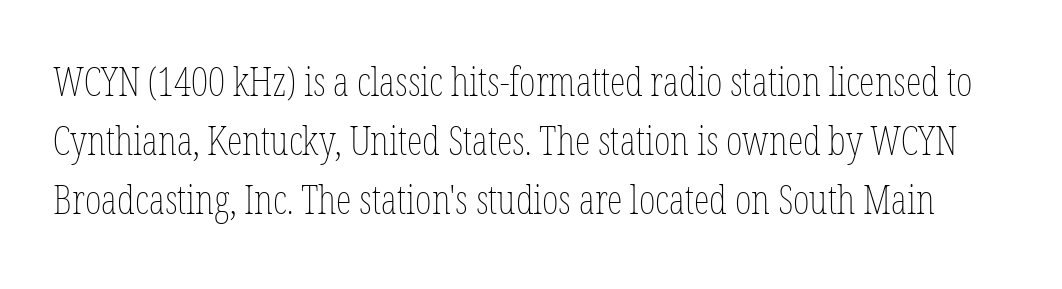
This block has exactly the height ordinary leading produces. The typography opts for an upright posture over an oblique one. Bare-footed words on every line. The type is set solid horizontally, with unmodified tracking.
